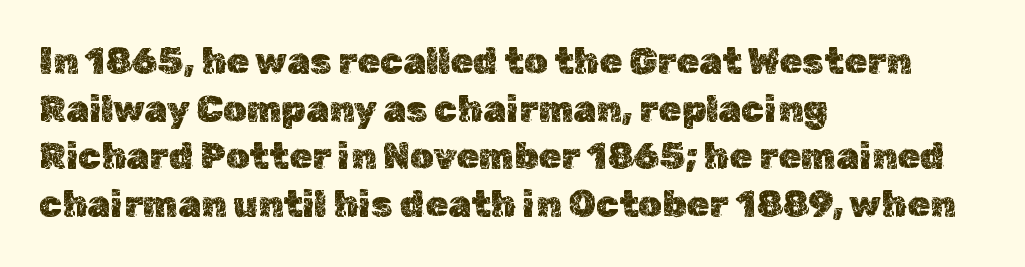
Q: Is the text italic (slanted)? A: No, it is upright.
Q: Is the text underlined? A: No.
Q: How is the paragraph aligned? A: Left-aligned.
Q: Is the spacing between letters normal or unusually wide? A: Normal.
Q: Is the spacing between lines tight, normal or loose? A: Normal.
Q: Width (condensed, normal, or wide)? A: Normal.
Q: x-height? A: Medium.
Q: Monospaced? A: No.
